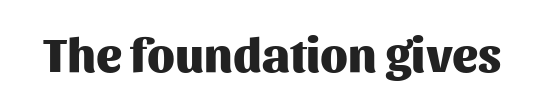
{"serif": "no", "italic": "no", "bold": "yes", "weight": "heavy", "width": "normal", "stroke_contrast": "medium", "x_height": "medium", "monospaced": "no", "underline": "no", "letter_spacing": "normal", "letter_spacing_em": 0.0, "glyph_px": 48}
